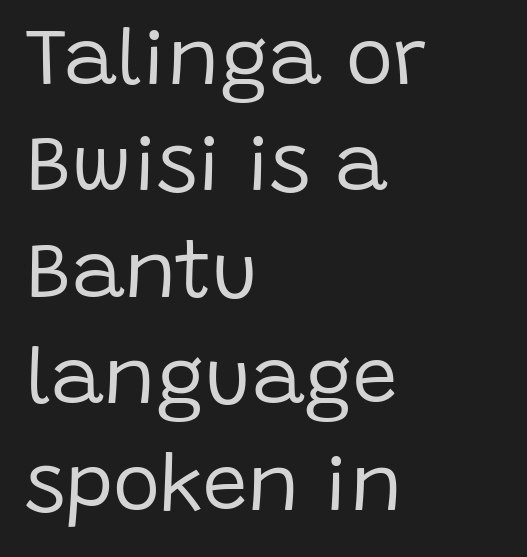
{"serif": "no", "italic": "no", "bold": "no", "weight": "regular", "width": "normal", "stroke_contrast": "low", "x_height": "large", "monospaced": "no", "underline": "no", "align": "left", "line_spacing": "normal", "line_spacing_ratio": 1.33, "letter_spacing": "normal", "letter_spacing_em": 0.0, "glyph_px": 80}
